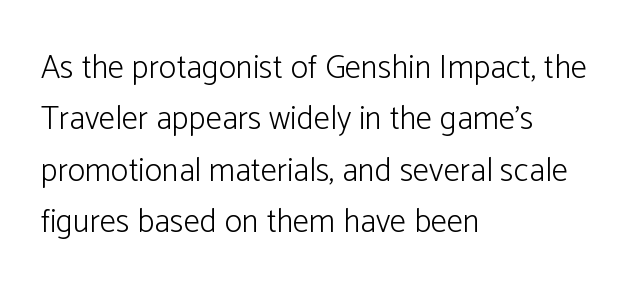
The image shows 33 px light sans-serif type, upright; set left-aligned, normal line spacing (1.56x), normal letter spacing, not underlined; low stroke contrast and a medium x-height.
